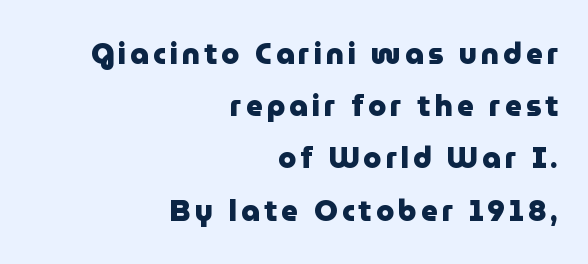
{"serif": "no", "italic": "no", "bold": "yes", "weight": "heavy", "width": "normal", "stroke_contrast": "low", "x_height": "medium", "monospaced": "no", "underline": "no", "align": "right", "line_spacing_ratio": 1.8, "glyph_px": 29}
